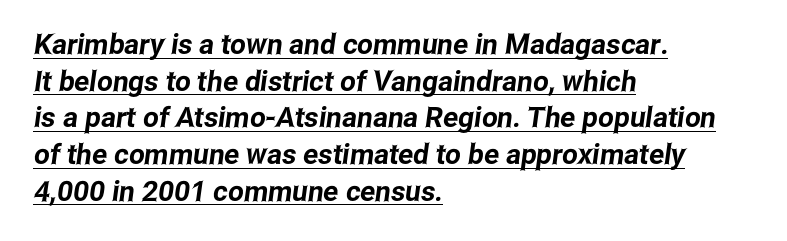
{"serif": "no", "width": "condensed", "stroke_contrast": "low", "x_height": "medium", "monospaced": "no", "underline": "yes", "align": "left", "line_spacing": "normal", "line_spacing_ratio": 1.31, "letter_spacing": "normal", "letter_spacing_em": 0.0, "glyph_px": 28}
